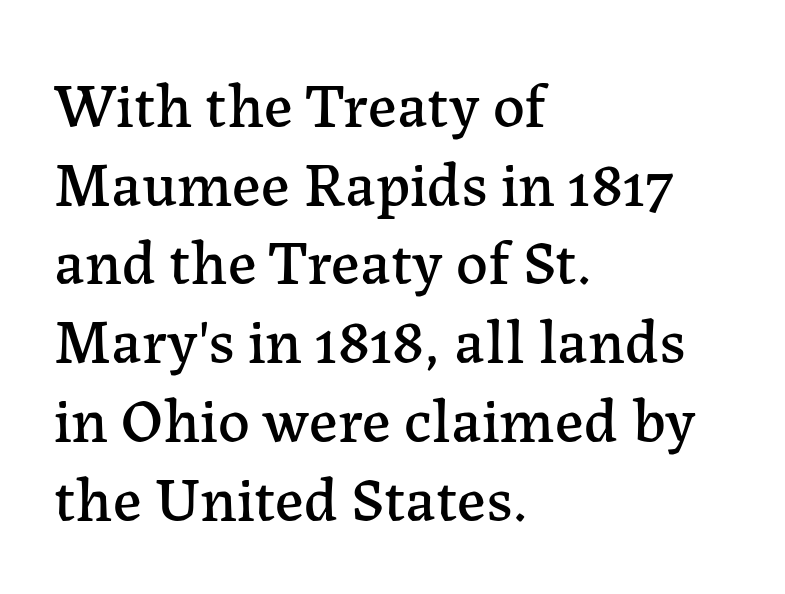
{"serif": "yes", "italic": "no", "width": "normal", "stroke_contrast": "low", "x_height": "medium", "monospaced": "no", "underline": "no", "align": "left", "line_spacing": "normal", "line_spacing_ratio": 1.25, "letter_spacing": "normal", "letter_spacing_em": 0.0, "glyph_px": 63}
